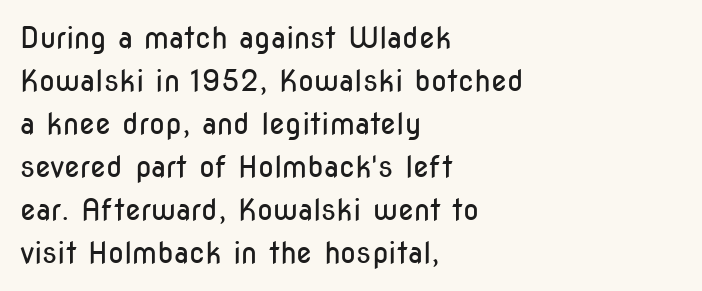
The image shows 29 px regular-weight, condensed sans-serif type, upright; set left-aligned, normal line spacing (1.48x), normal letter spacing, not underlined; low stroke contrast and a medium x-height.
